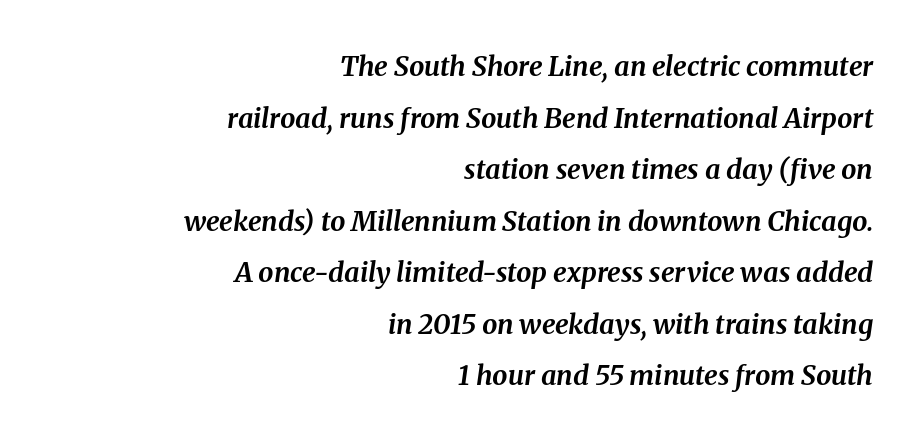
Q: Is the text bold? A: Yes.
Q: Is the text italic (slanted)? A: Yes, it leans right by about 8 degrees.
Q: Is the text underlined? A: No.
Q: How is the paragraph aligned? A: Right-aligned.
Q: Is the spacing between letters normal or unusually wide? A: Normal.
Q: Is the spacing between lines tight, normal or loose? A: Loose.
